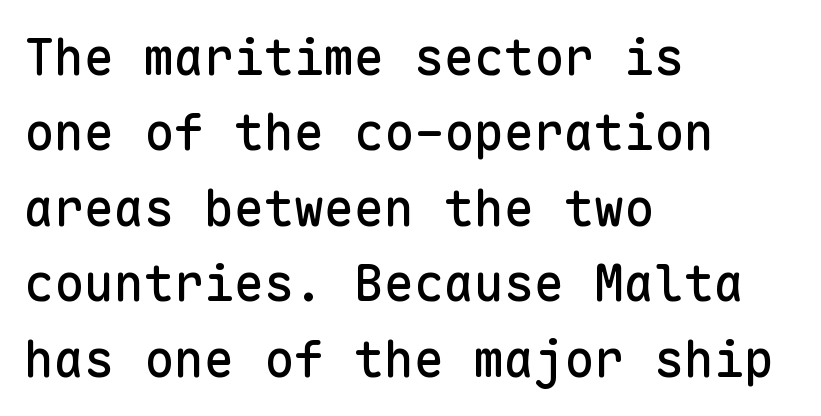
This rendering uses left alignment, leaving the right contour irregular. This is sans-serif lettering, the kind often seen on screens and signage. Honestly, the letter spacing is just normal — you wouldn't notice it. Every character here occupies the same horizontal width, giving the sample a typewriter-like rhythm.
